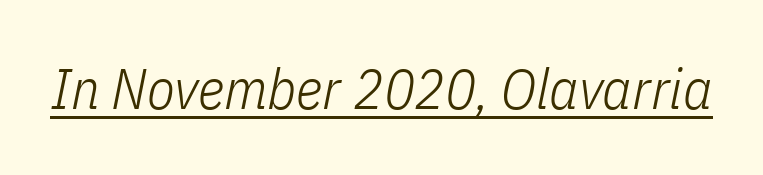
The image shows 57 px light, condensed type, italic (leaning right); set normal letter spacing, underlined; low stroke contrast and a medium x-height.
